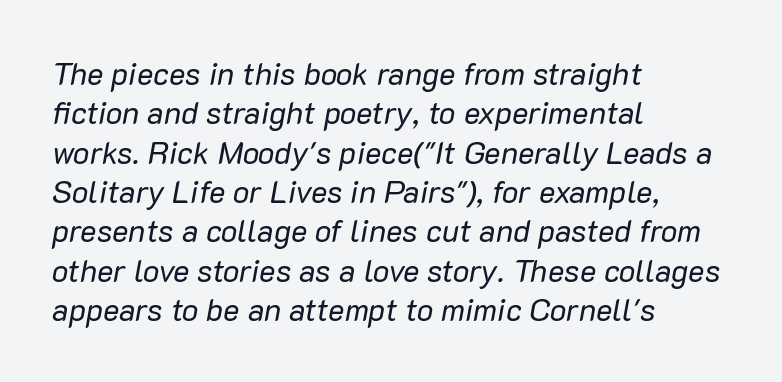
Q: Is the text bold? A: No.
Q: Is the text italic (slanted)? A: Yes, it leans right by about 10 degrees.
Q: Is the text underlined? A: No.
Q: How is the paragraph aligned? A: Left-aligned.
Q: Is the spacing between letters normal or unusually wide? A: Normal.
Q: Is the spacing between lines tight, normal or loose? A: Normal.
Q: Width (condensed, normal, or wide)? A: Normal.
Q: Stroke contrast? A: Low.
Q: x-height? A: Medium.
Q: Monospaced? A: No.
